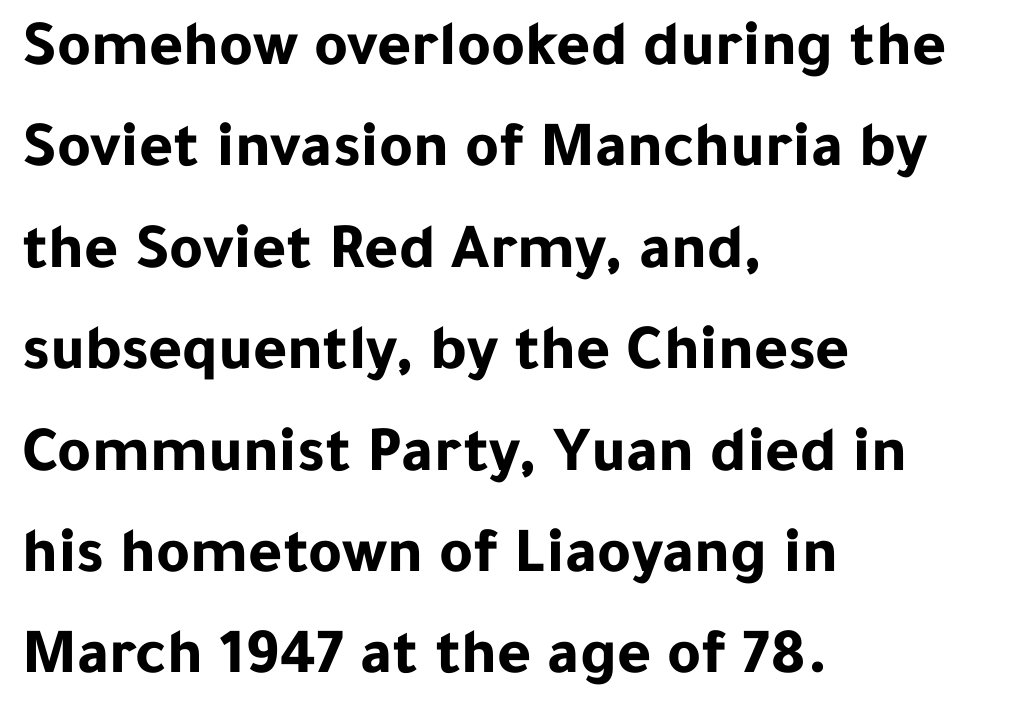
The image shows 65 px bold sans-serif type, upright; set left-aligned, normal line spacing (1.56x), normal letter spacing, not underlined; low stroke contrast and a medium x-height.
